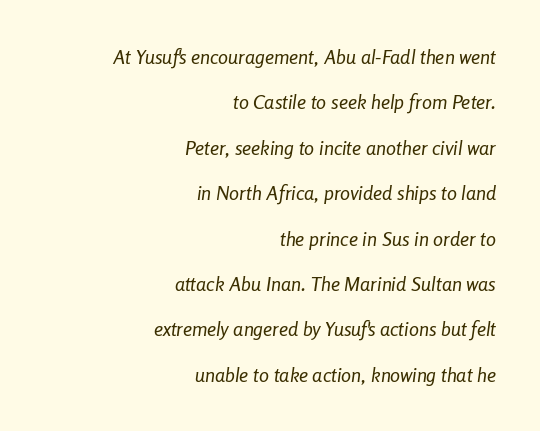
Airy leading. A typesetter would mark this as italic. Plain, unruled lines of type. This sample is right-justified, so line beginnings fall wherever the words allow.
